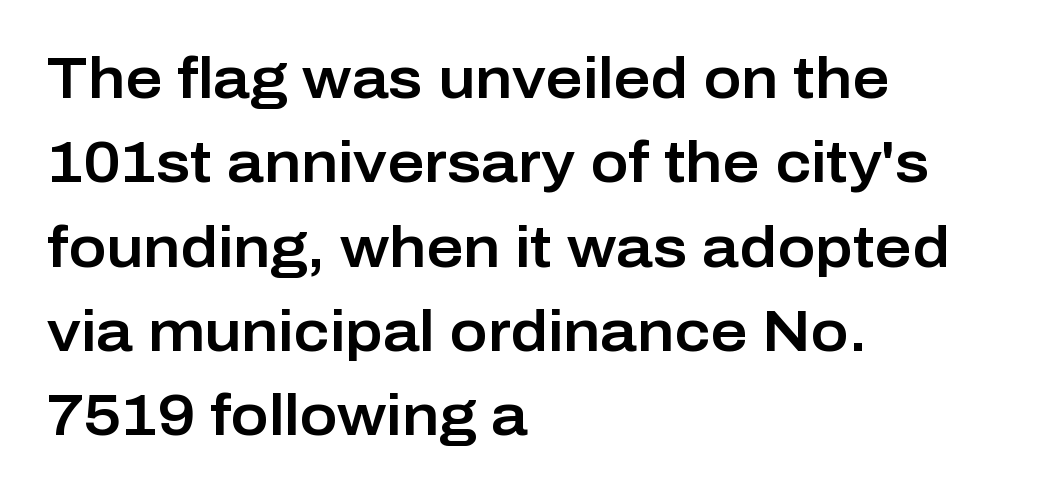
You could not count columns in this text — the font is proportionally spaced. The typeface chosen for these lines omits serifs. One glance says typical: line gaps are just what's usual. The horizontal fit of the characters is conventional and even. Every character sits straight up, as roman type does. The setting favours the left margin, as ordinary paragraphs usually do.
